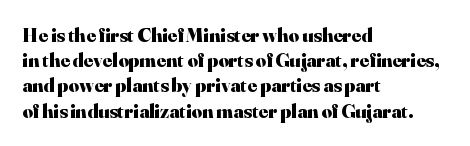
Q: Is the text bold? A: Yes.
Q: Is the text italic (slanted)? A: No, it is upright.
Q: Is the text underlined? A: No.
Q: How is the paragraph aligned? A: Left-aligned.
Q: Is the spacing between letters normal or unusually wide? A: Normal.
Q: Is the spacing between lines tight, normal or loose? A: Normal.
